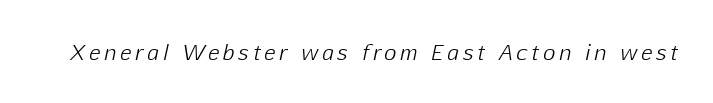
{"italic": "yes", "lean": "right", "slant_degrees": 12, "bold": "no", "underline": "no", "letter_spacing": "wide", "letter_spacing_em": 0.2, "glyph_px": 21}
